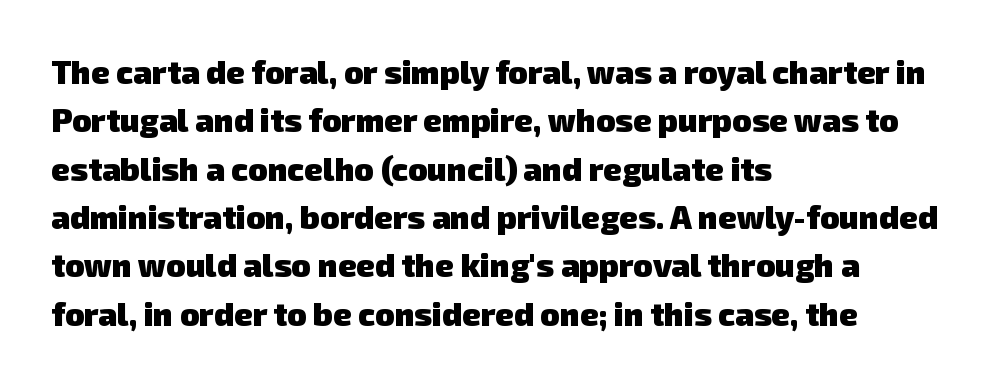
{"serif": "no", "bold": "yes", "weight": "heavy", "width": "normal", "stroke_contrast": "low", "x_height": "medium", "monospaced": "no", "underline": "no", "align": "left", "line_spacing": "normal", "line_spacing_ratio": 1.51, "letter_spacing": "normal", "letter_spacing_em": 0.0, "glyph_px": 32}
